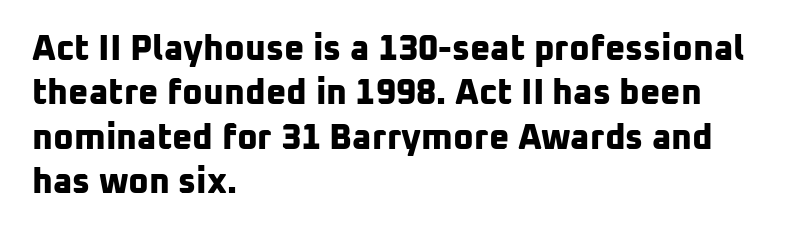
The image shows 35 px bold sans-serif type; set left-aligned, normal line spacing (1.27x), normal letter spacing, not underlined; low stroke contrast and a medium x-height.
